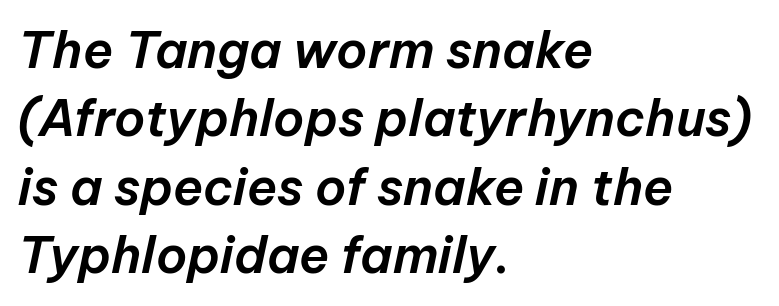
The image shows 50 px text type, italic (leaning right); set left-aligned, normal line spacing (1.37x), normal letter spacing, not underlined; low stroke contrast and a medium x-height.
